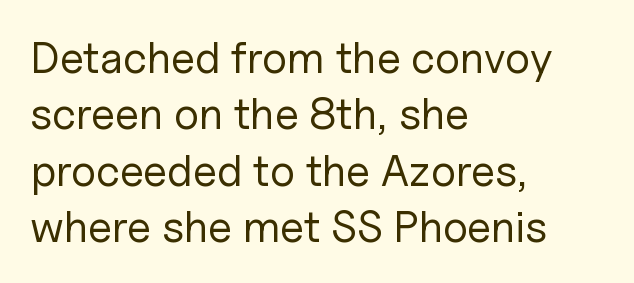
No letter is thick-stroked: the sample isn't bold. The rendering uses a moderate line-height, typical for paragraphs. The rendering uses natural spacing where letterforms have individual widths. Each line starts at the same left margin while the right side varies. In terms of letterform style, serifs are entirely absent.
